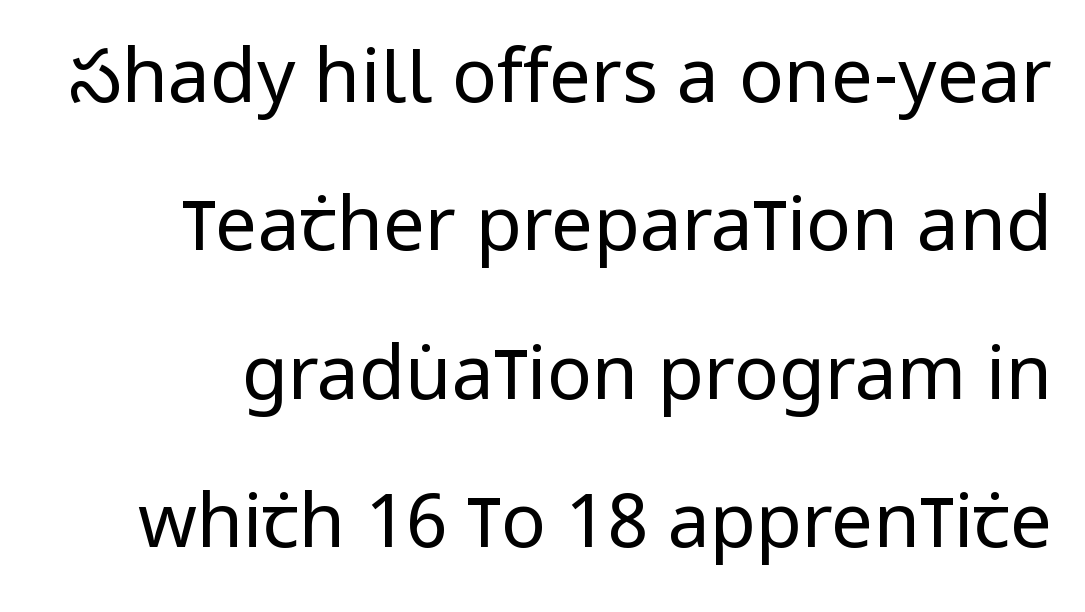
The image shows 75 px regular-weight, condensed sans-serif type, upright; set loose line spacing (1.98x), normal letter spacing, not underlined; low stroke contrast and a large x-height.
